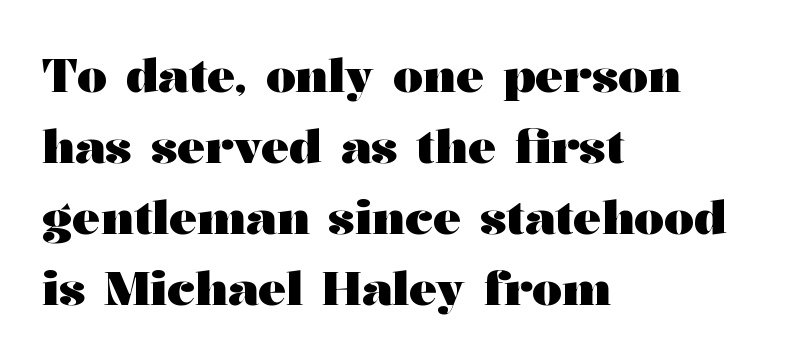
{"serif": "yes", "italic": "no", "bold": "yes", "weight": "heavy", "width": "wide", "stroke_contrast": "medium", "x_height": "medium", "monospaced": "no", "underline": "no", "align": "left", "line_spacing": "normal", "line_spacing_ratio": 1.51, "letter_spacing": "normal", "letter_spacing_em": 0.0, "glyph_px": 47}
